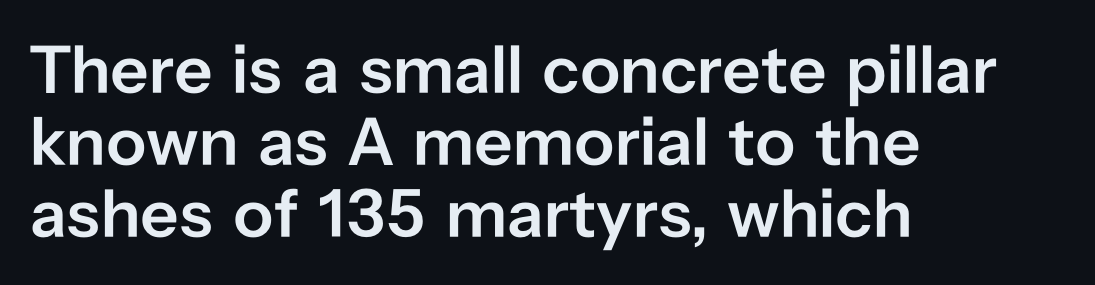
{"serif": "no", "italic": "no", "bold": "semi", "weight": "semibold", "width": "normal", "stroke_contrast": "low", "x_height": "medium", "monospaced": "no", "underline": "no", "align": "left", "line_spacing": "tight", "line_spacing_ratio": 1.06, "letter_spacing": "normal", "letter_spacing_em": 0.0, "glyph_px": 68}
